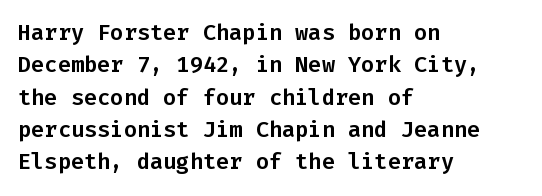
Q: Is the text italic (slanted)? A: No, it is upright.
Q: Is the text underlined? A: No.
Q: How is the paragraph aligned? A: Left-aligned.
Q: Is the spacing between letters normal or unusually wide? A: Normal.
Q: Is the spacing between lines tight, normal or loose? A: Normal.
